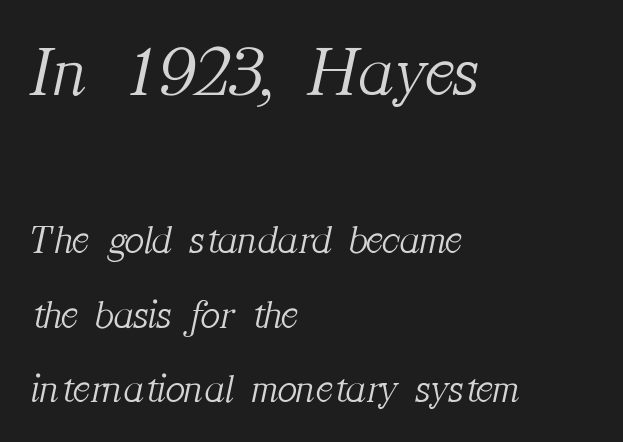
{"serif": "yes", "italic": "yes", "lean": "right", "slant_degrees": 12, "bold": "no", "weight": "light", "width": "normal", "stroke_contrast": "medium", "x_height": "medium", "monospaced": "no", "underline": "no", "align": "left", "line_spacing_ratio": 1.81, "letter_spacing": "normal", "letter_spacing_em": 0.0, "larger_block": "first", "size_ratio": 1.73, "glyph_px": 71}
